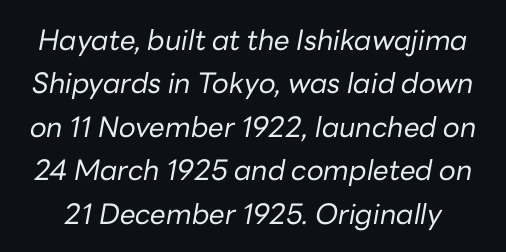
The glyphs look as if they've been sheared to an angle. Think of a printed novel: that variable character pitch is what you see here. Counters stay open thanks to moderate or lighter strokes. The passage shown stacks its lines at a standard gap. The face used here is rendered with its standard letterfit.
